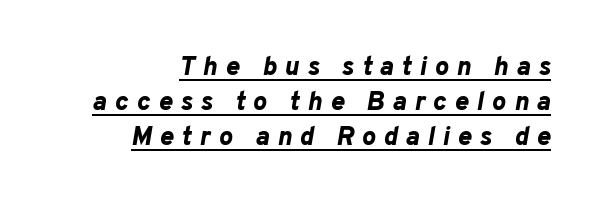
The image shows 26 px bold type, italic (leaning right); set right-aligned, normal line spacing (1.34x), unusually wide letter spacing (+0.31 em), underlined.
